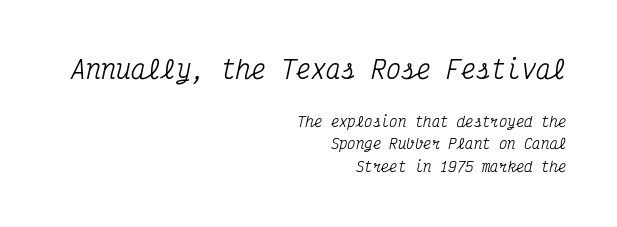
The image shows 25 px text type, italic (leaning right); set right-aligned, normal line spacing (1.6x), normal letter spacing, not underlined; the first (top) block is 1.79x larger.
